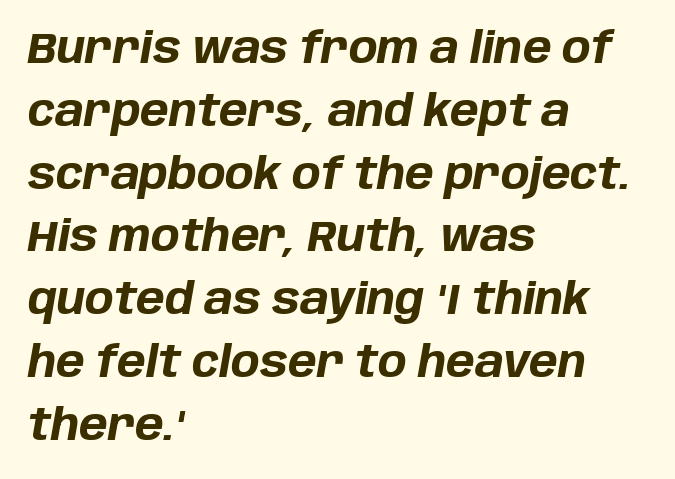
This is heavy type, rendered in bold. Character widths vary here, with narrow letters taking less room than wide ones. Interline gaps are of average width in this sample. Rule under the text: the space is simply empty. The horizontal fit of the characters is conventional and even.
